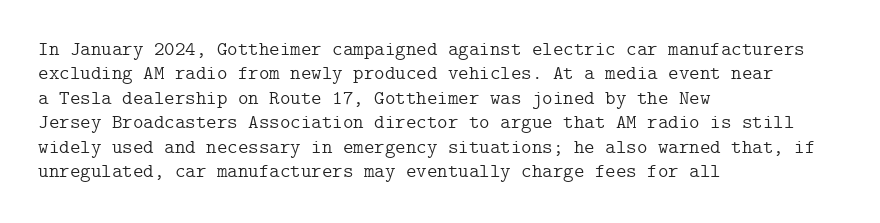
{"italic": "no", "bold": "no", "underline": "no", "align": "left", "line_spacing_ratio": 1.22, "letter_spacing": "normal", "letter_spacing_em": 0.0, "glyph_px": 20}
